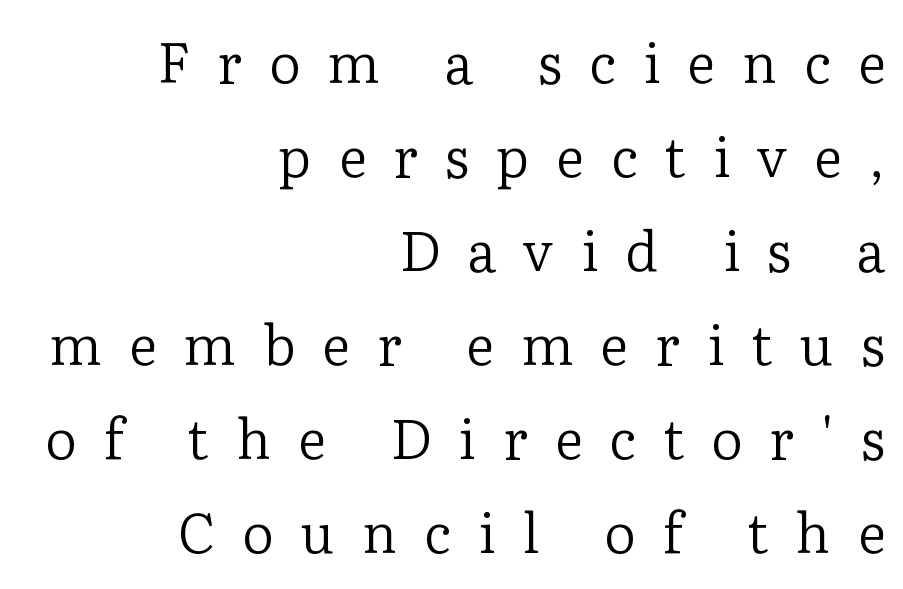
Q: Is the text bold? A: No.
Q: Is the text italic (slanted)? A: No, it is upright.
Q: Is the typeface a serif or a sans-serif typeface? A: Serif.
Q: Is the text underlined? A: No.
Q: How is the paragraph aligned? A: Right-aligned.
Q: Is the spacing between letters normal or unusually wide? A: Unusually wide.
Q: Width (condensed, normal, or wide)? A: Normal.
Q: Stroke contrast? A: Low.
Q: x-height? A: Medium.
Q: Monospaced? A: No.
